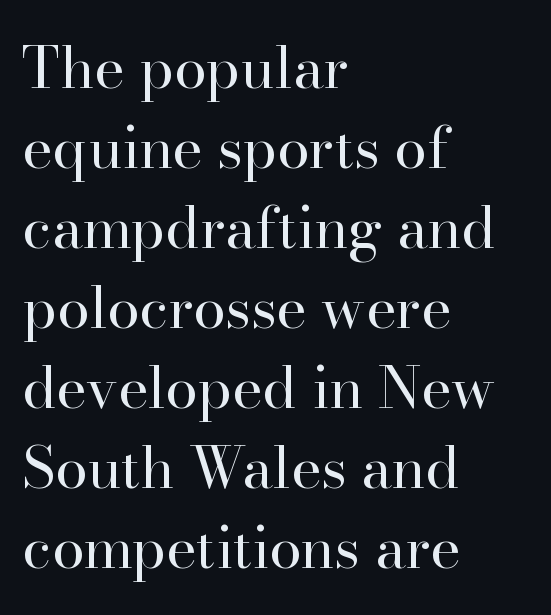
This sample keeps an unexceptional amount of space between lines. Is there any slant? The stems are plumb. The lines in this sample share a left origin and differ only in where they stop. Letter spacing: default.
